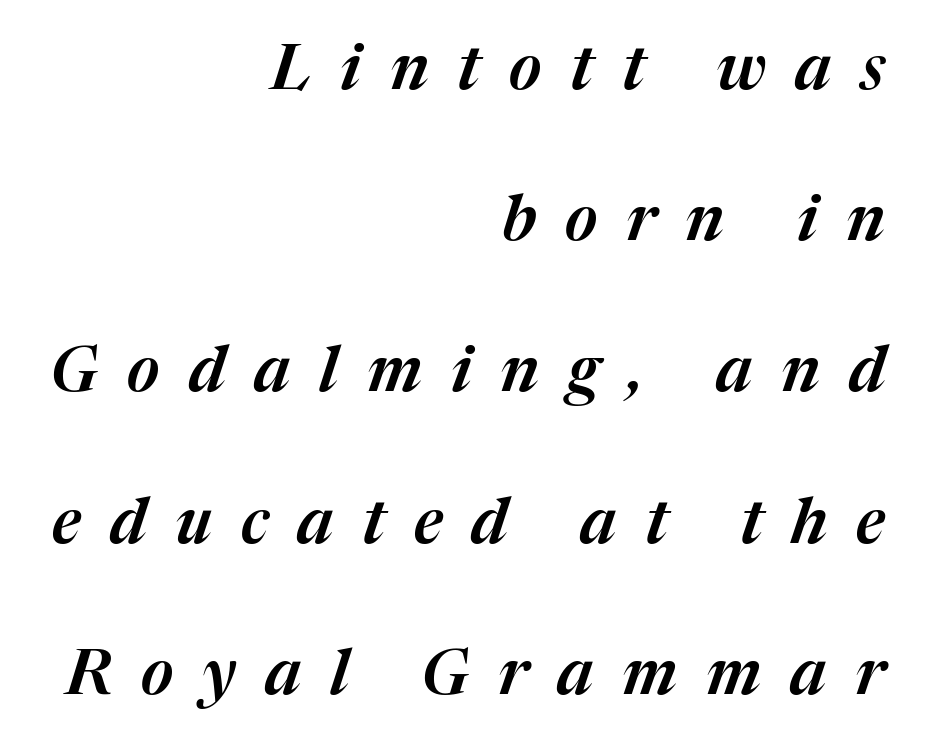
Q: Is the text italic (slanted)? A: Yes, it leans right by about 17 degrees.
Q: Is the text underlined? A: No.
Q: How is the paragraph aligned? A: Right-aligned.
Q: Is the spacing between letters normal or unusually wide? A: Unusually wide.
Q: Is the spacing between lines tight, normal or loose? A: Loose.
Q: Width (condensed, normal, or wide)? A: Normal.
Q: Stroke contrast? A: Medium.
Q: x-height? A: Medium.
Q: Monospaced? A: No.
